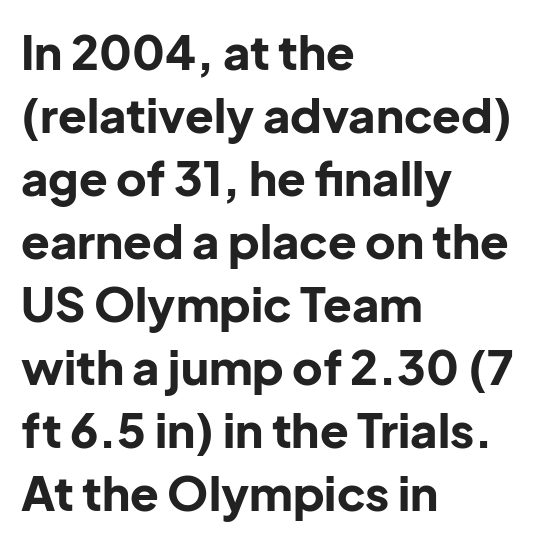
{"serif": "no", "italic": "no", "bold": "yes", "weight": "bold", "width": "normal", "stroke_contrast": "low", "x_height": "medium", "monospaced": "no", "underline": "no", "align": "left", "line_spacing": "normal", "line_spacing_ratio": 1.34, "letter_spacing": "normal", "letter_spacing_em": 0.0, "glyph_px": 47}
